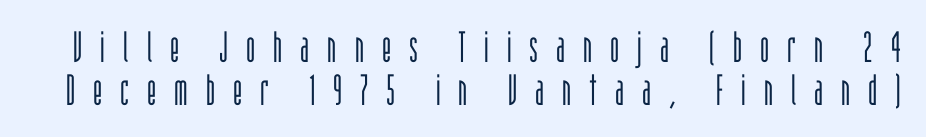
The image shows 43 px light, condensed sans-serif type, upright; set tight line spacing (1.0x), unusually wide letter spacing (+0.42 em), not underlined; low stroke contrast and a large x-height.
